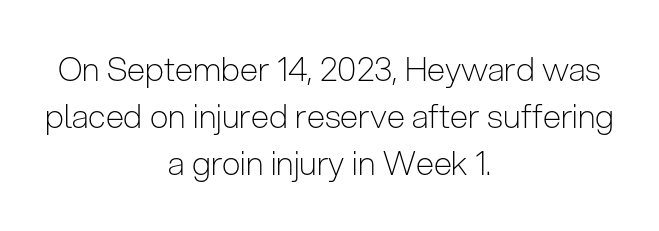
The image shows 33 px light, condensed sans-serif type, upright; set centered, normal line spacing (1.43x), normal letter spacing, not underlined; low stroke contrast and a medium x-height.
